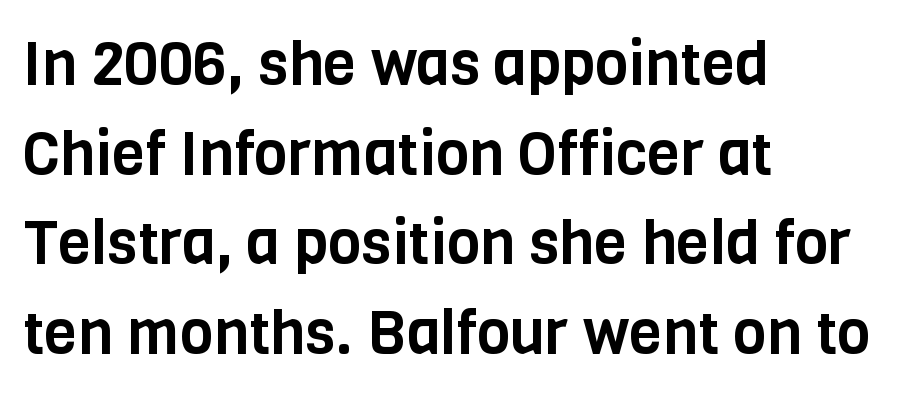
Q: Is the text italic (slanted)? A: No, it is upright.
Q: Is the typeface a serif or a sans-serif typeface? A: Sans-serif.
Q: Is the text underlined? A: No.
Q: How is the paragraph aligned? A: Left-aligned.
Q: Is the spacing between letters normal or unusually wide? A: Normal.
Q: Is the spacing between lines tight, normal or loose? A: Normal.
Q: Width (condensed, normal, or wide)? A: Condensed.
Q: Stroke contrast? A: Low.
Q: x-height? A: Large.
Q: Monospaced? A: No.
